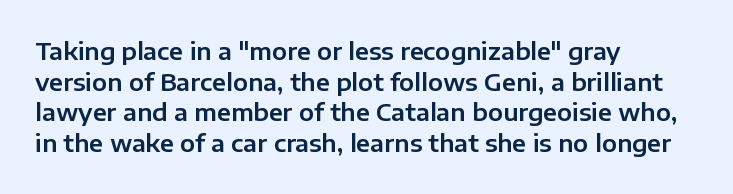
Q: Is the text italic (slanted)? A: No, it is upright.
Q: Is the text underlined? A: No.
Q: How is the paragraph aligned? A: Left-aligned.
Q: Is the spacing between letters normal or unusually wide? A: Normal.
Q: Is the spacing between lines tight, normal or loose? A: Normal.
